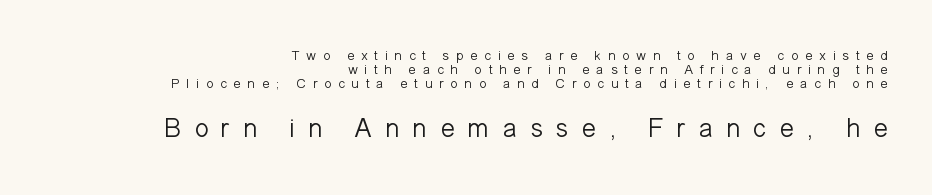
The strokes carry an ordinary text weight at most. Rendered with straight, roman letterforms. Reading top to bottom, the characters get bigger at the block break. A flush-right, rag-left setting is used for this passage. The passage shown has open, widely tracked lettering throughout. Tightly led — the rows are bunched.
